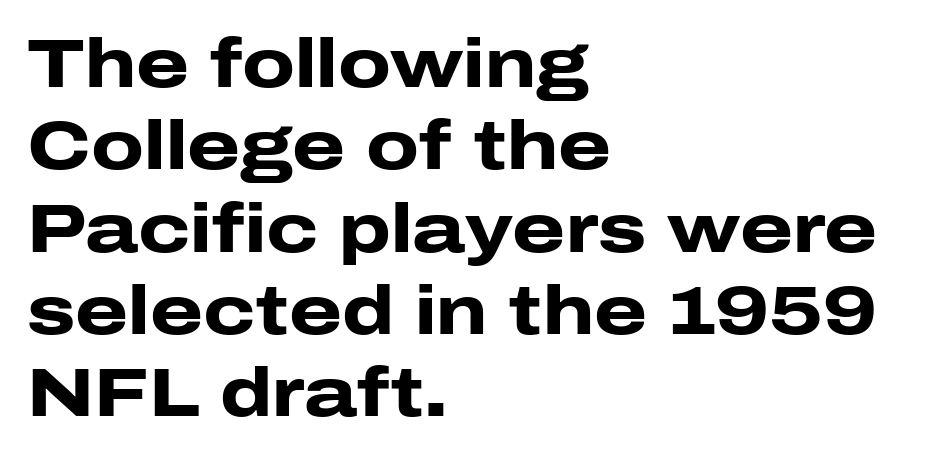
The space beneath each line is pristine and unruled. Do the characters align in a grid? No, the font is proportional. You'd pick this weight for a headline — it's a proper bold. Short and long lines alike share a common starting point at left. The gaps between neighbouring characters are ordinary and unremarkable. The lettering stays uniformly vertical, giving the passage a roman look.
